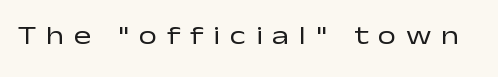
Q: Is the text bold? A: No.
Q: Is the text italic (slanted)? A: No, it is upright.
Q: Is the text underlined? A: No.
Q: Is the spacing between letters normal or unusually wide? A: Unusually wide.
